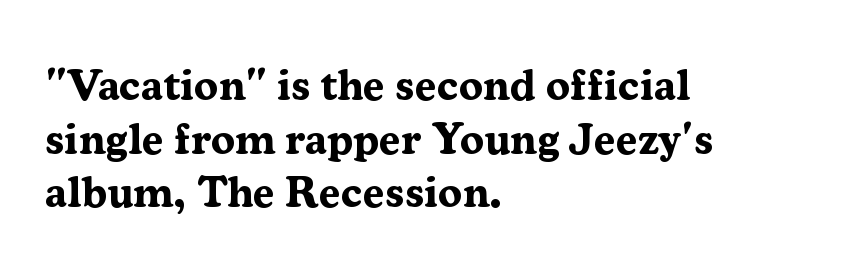
{"serif": "yes", "italic": "no", "bold": "yes", "weight": "bold", "width": "normal", "stroke_contrast": "medium", "x_height": "medium", "monospaced": "no", "underline": "no", "align": "left", "line_spacing_ratio": 1.22, "letter_spacing": "normal", "letter_spacing_em": 0.0, "glyph_px": 44}
